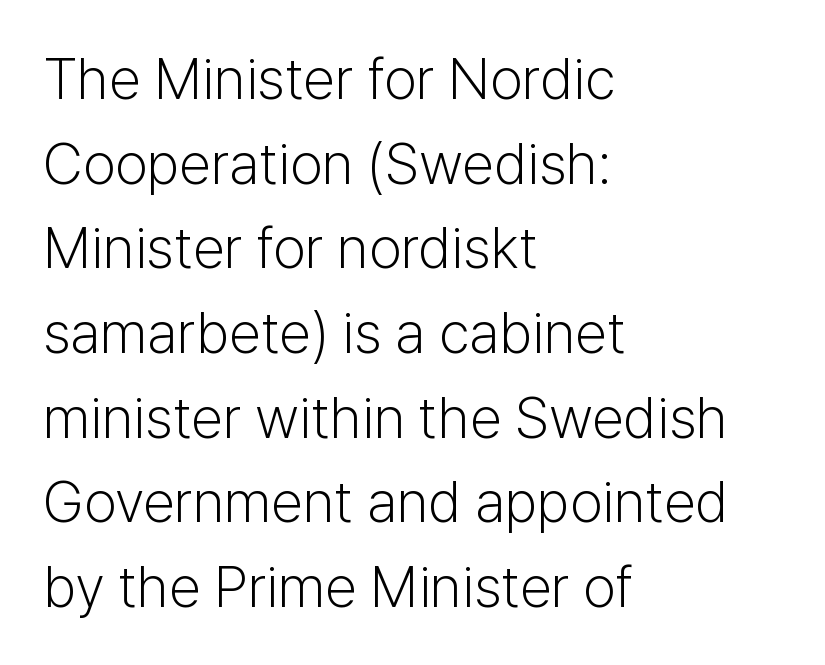
These lines stack with their left ends in a neat column. The line texture is even and compact thanks to regular tracking. You can tell from the bare stems that sans-serif type was used. The vertical gap from one line to the next is medium.
